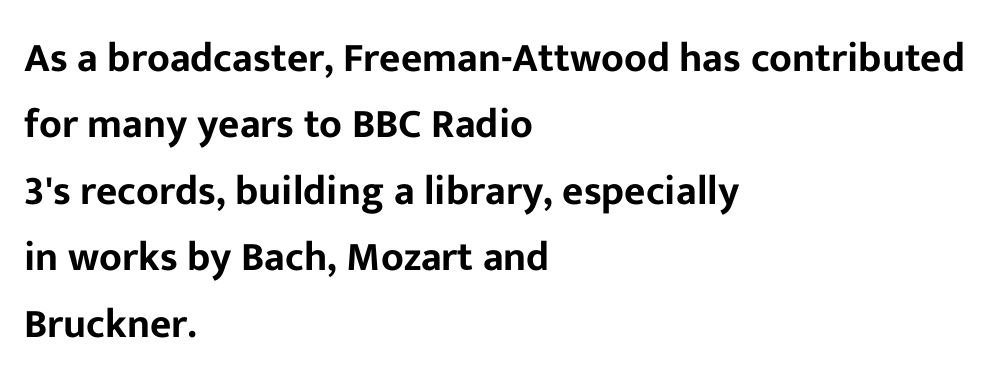
Q: Is the text italic (slanted)? A: No, it is upright.
Q: Is the typeface a serif or a sans-serif typeface? A: Sans-serif.
Q: Is the text underlined? A: No.
Q: How is the paragraph aligned? A: Left-aligned.
Q: Is the spacing between letters normal or unusually wide? A: Normal.
Q: Is the spacing between lines tight, normal or loose? A: Normal.
Q: Width (condensed, normal, or wide)? A: Normal.
Q: Stroke contrast? A: Low.
Q: x-height? A: Medium.
Q: Monospaced? A: No.
